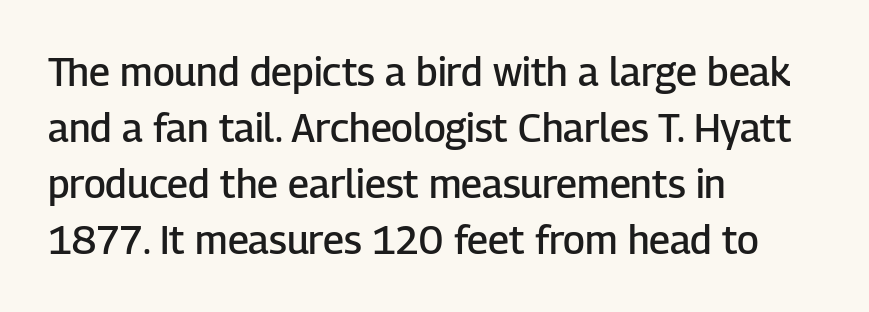
The image shows 39 px semibold sans-serif type, upright; set left-aligned, normal line spacing (1.44x), normal letter spacing, not underlined; low stroke contrast and a medium x-height.
